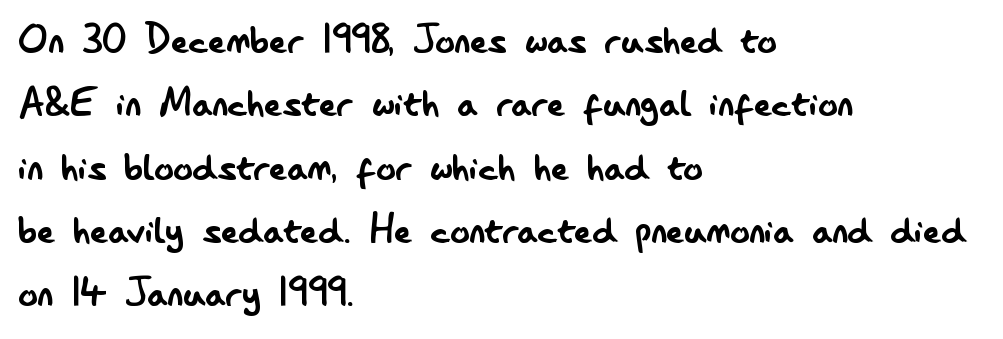
Quick note: underline off. The compositor pushed each line to the left boundary. The line-height multiplier appears to be the usual default. Nothing heavy about these letters — not bold at all. Here the designer chose a conventional face with non-uniform glyph widths.
